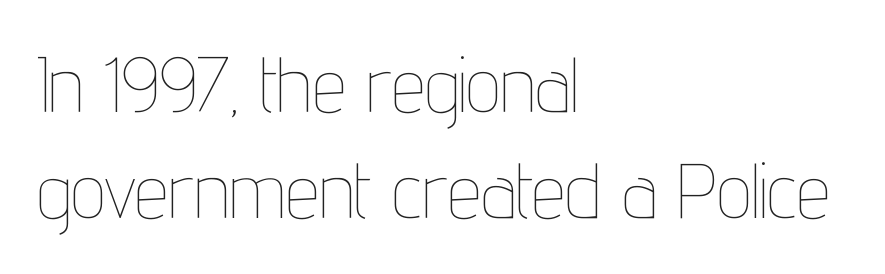
Q: Is the text bold? A: No.
Q: Is the text italic (slanted)? A: No, it is upright.
Q: Is the text underlined? A: No.
Q: How is the paragraph aligned? A: Left-aligned.
Q: Is the spacing between letters normal or unusually wide? A: Normal.
Q: Is the spacing between lines tight, normal or loose? A: Normal.
Q: Width (condensed, normal, or wide)? A: Condensed.
Q: Stroke contrast? A: Low.
Q: x-height? A: Medium.
Q: Monospaced? A: No.
